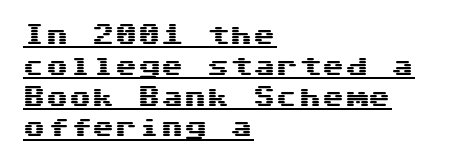
The image shows 23 px text type, upright; set left-aligned, normal line spacing (1.34x), normal letter spacing, underlined.
